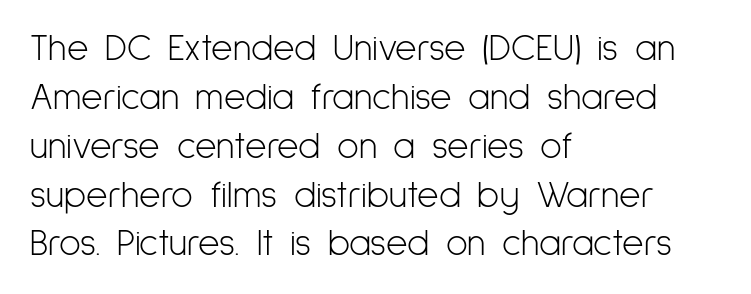
The image shows 37 px light, condensed sans-serif type, upright; set left-aligned, normal line spacing (1.32x), normal letter spacing, not underlined; low stroke contrast and a medium x-height.
